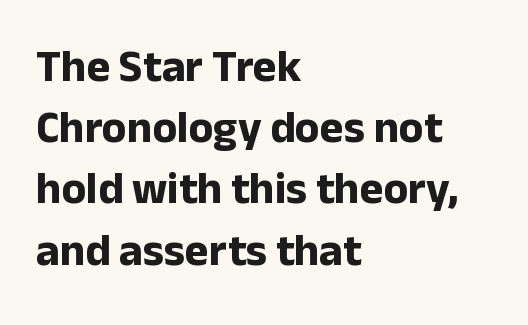
{"serif": "no", "italic": "no", "bold": "yes", "weight": "bold", "width": "normal", "stroke_contrast": "low", "x_height": "medium", "monospaced": "no", "underline": "no", "align": "left", "line_spacing": "normal", "line_spacing_ratio": 1.36, "letter_spacing": "normal", "letter_spacing_em": 0.0, "glyph_px": 45}
